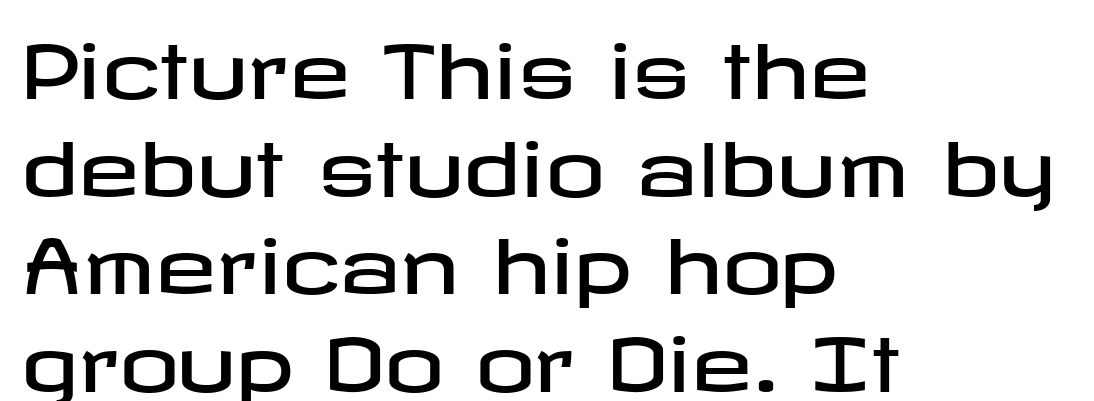
{"serif": "no", "italic": "no", "width": "wide", "stroke_contrast": "low", "x_height": "medium", "underline": "no", "align": "left", "line_spacing": "normal", "line_spacing_ratio": 1.32, "letter_spacing": "normal", "letter_spacing_em": 0.0, "glyph_px": 74}
